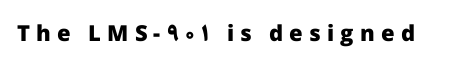
{"italic": "no", "bold": "yes", "underline": "no", "letter_spacing": "wide", "letter_spacing_em": 0.28, "glyph_px": 22}
